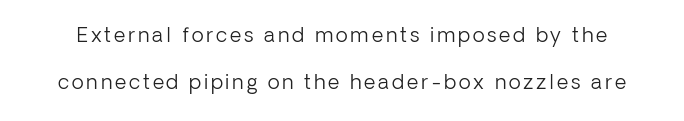
The image shows 20 px text type, upright; set loose line spacing (2.35x), not underlined.
